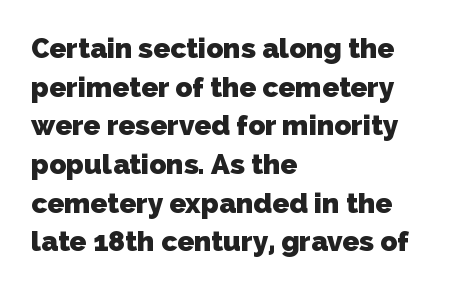
The image shows 28 px heavy sans-serif type; set left-aligned, normal line spacing (1.38x), normal letter spacing, not underlined; low stroke contrast and a medium x-height.
